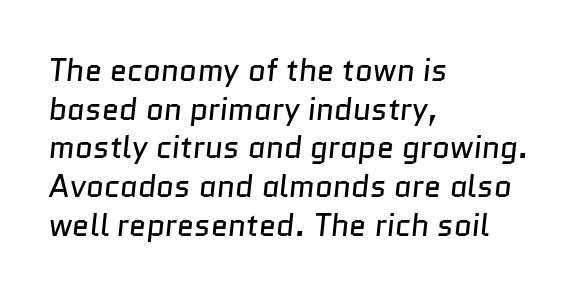
The image shows 31 px regular-weight sans-serif type; set left-aligned, normal line spacing (1.25x), normal letter spacing, not underlined; low stroke contrast and a medium x-height.
